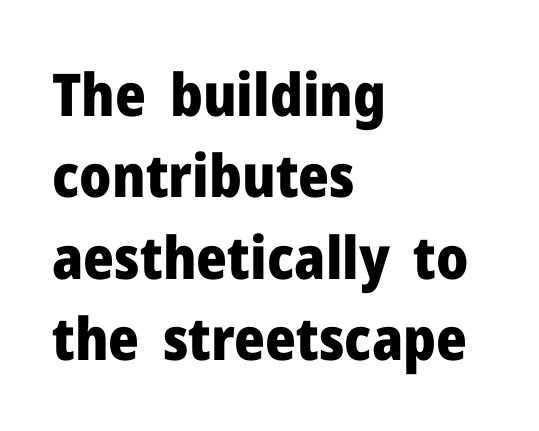
{"serif": "no", "italic": "no", "bold": "yes", "weight": "heavy", "width": "normal", "stroke_contrast": "low", "x_height": "medium", "monospaced": "no", "underline": "no", "align": "left", "line_spacing": "normal", "line_spacing_ratio": 1.38, "letter_spacing": "normal", "letter_spacing_em": 0.0, "glyph_px": 59}
